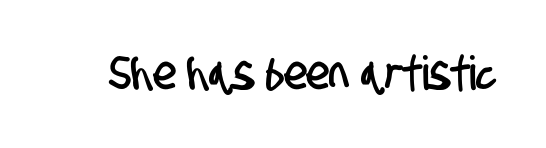
The image shows 47 px condensed sans-serif type; set normal letter spacing, not underlined; low stroke contrast and a large x-height.
